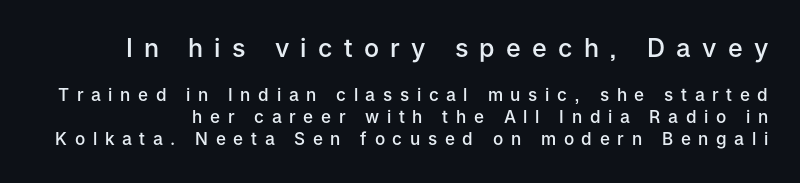
{"italic": "no", "bold": "semi", "underline": "no", "line_spacing": "normal", "line_spacing_ratio": 1.29, "letter_spacing": "wide", "letter_spacing_em": 0.45, "larger_block": "first", "size_ratio": 1.47, "glyph_px": 25}
